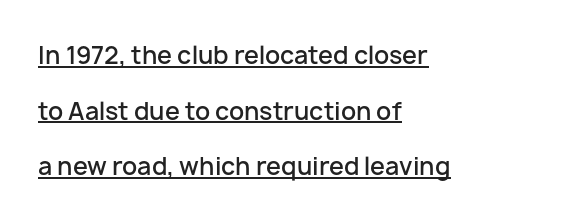
Q: Is the text bold? A: Semi-bold.
Q: Is the text italic (slanted)? A: No, it is upright.
Q: Is the text underlined? A: Yes.
Q: How is the paragraph aligned? A: Left-aligned.
Q: Is the spacing between letters normal or unusually wide? A: Normal.
Q: Is the spacing between lines tight, normal or loose? A: Loose.
